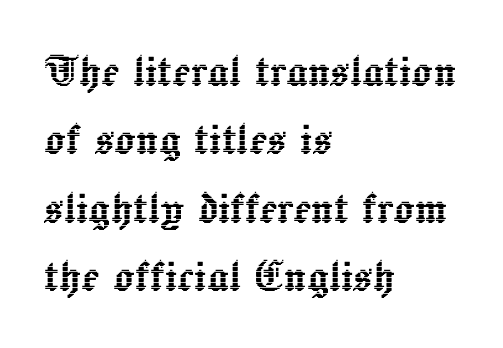
{"italic": "no", "width": "normal", "x_height": "medium", "monospaced": "no", "underline": "no", "align": "left", "line_spacing": "normal", "line_spacing_ratio": 1.29, "letter_spacing": "normal", "letter_spacing_em": 0.0, "glyph_px": 53}
